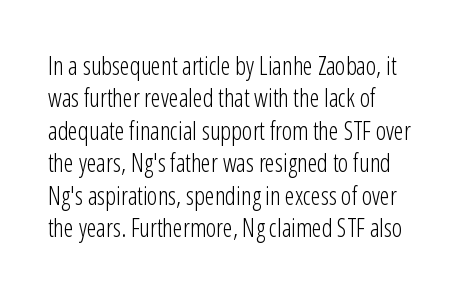
Q: Is the text bold? A: No.
Q: Is the text italic (slanted)? A: No, it is upright.
Q: Is the text underlined? A: No.
Q: How is the paragraph aligned? A: Left-aligned.
Q: Is the spacing between letters normal or unusually wide? A: Normal.
Q: Is the spacing between lines tight, normal or loose? A: Normal.
